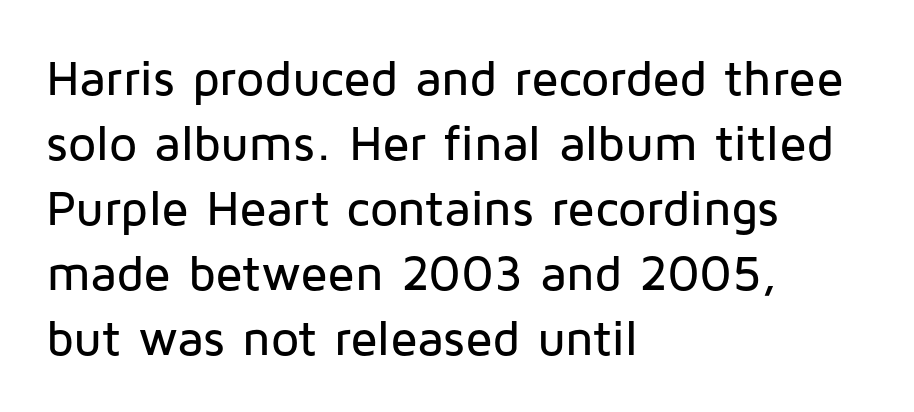
{"serif": "no", "italic": "no", "width": "normal", "stroke_contrast": "low", "x_height": "medium", "monospaced": "no", "underline": "no", "align": "left", "line_spacing": "normal", "line_spacing_ratio": 1.3, "letter_spacing": "normal", "letter_spacing_em": 0.0, "glyph_px": 50}
